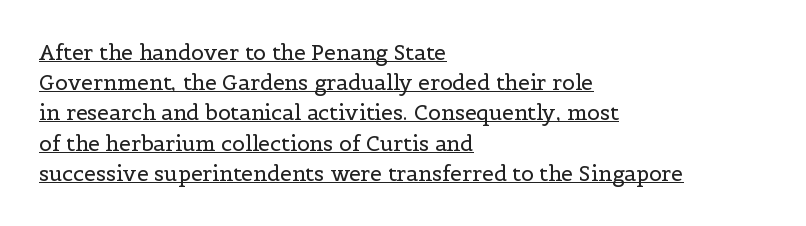
Q: Is the text bold? A: No.
Q: Is the text italic (slanted)? A: No, it is upright.
Q: Is the text underlined? A: Yes.
Q: How is the paragraph aligned? A: Left-aligned.
Q: Is the spacing between letters normal or unusually wide? A: Normal.
Q: Is the spacing between lines tight, normal or loose? A: Normal.
